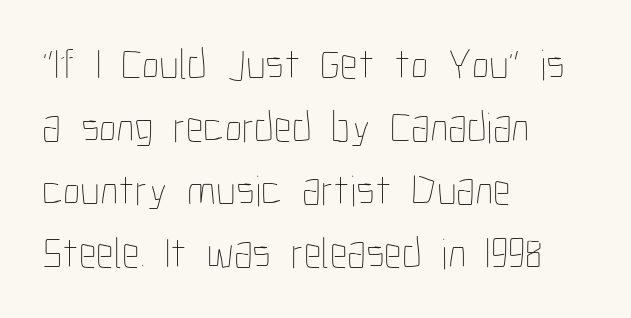
The image shows 44 px thin, condensed type, upright; set left-aligned, normal line spacing (1.43x), normal letter spacing, not underlined; low stroke contrast and a medium x-height.
